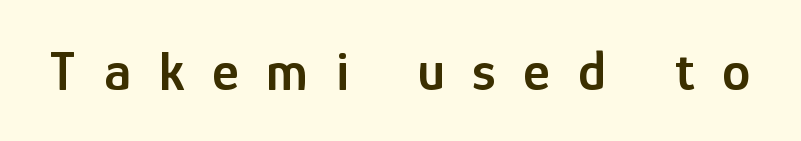
{"serif": "no", "italic": "no", "bold": "semi", "weight": "semibold", "width": "condensed", "stroke_contrast": "low", "x_height": "medium", "monospaced": "no", "underline": "no", "letter_spacing": "wide", "letter_spacing_em": 0.49, "glyph_px": 57}
